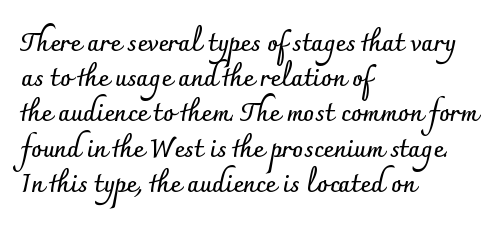
Q: Is the text bold? A: Yes.
Q: Is the text italic (slanted)? A: Yes.
Q: Is the text underlined? A: No.
Q: How is the paragraph aligned? A: Left-aligned.
Q: Is the spacing between letters normal or unusually wide? A: Normal.
Q: Is the spacing between lines tight, normal or loose? A: Normal.
